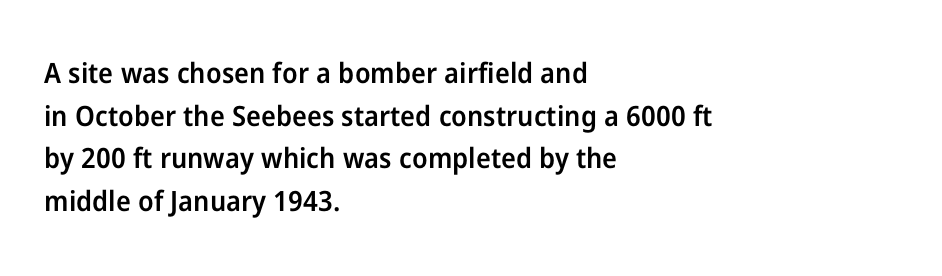
Q: Is the text bold? A: Semi-bold.
Q: Is the text italic (slanted)? A: No, it is upright.
Q: Is the typeface a serif or a sans-serif typeface? A: Sans-serif.
Q: Is the text underlined? A: No.
Q: How is the paragraph aligned? A: Left-aligned.
Q: Is the spacing between letters normal or unusually wide? A: Normal.
Q: Is the spacing between lines tight, normal or loose? A: Normal.
Q: Width (condensed, normal, or wide)? A: Normal.
Q: Stroke contrast? A: Low.
Q: x-height? A: Medium.
Q: Monospaced? A: No.
